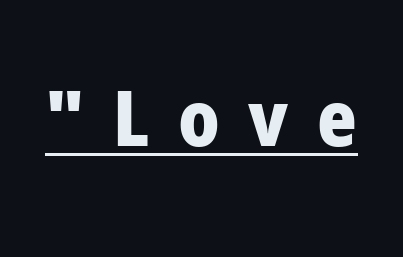
{"serif": "no", "italic": "no", "bold": "yes", "weight": "heavy", "width": "normal", "stroke_contrast": "low", "x_height": "medium", "monospaced": "no", "underline": "yes", "letter_spacing": "wide", "letter_spacing_em": 0.38, "glyph_px": 76}
